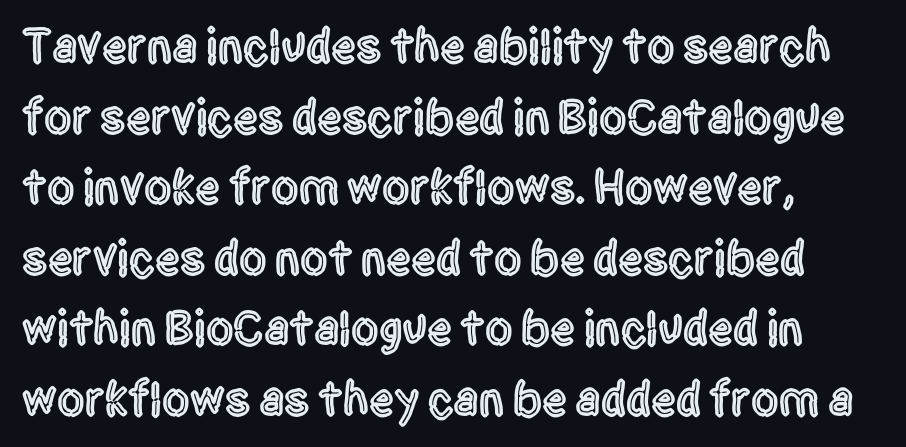
Q: Is the text italic (slanted)? A: No, it is upright.
Q: Is the typeface a serif or a sans-serif typeface? A: Sans-serif.
Q: Is the text underlined? A: No.
Q: How is the paragraph aligned? A: Left-aligned.
Q: Is the spacing between letters normal or unusually wide? A: Normal.
Q: Is the spacing between lines tight, normal or loose? A: Normal.
Q: Width (condensed, normal, or wide)? A: Condensed.
Q: x-height? A: Large.
Q: Monospaced? A: No.
